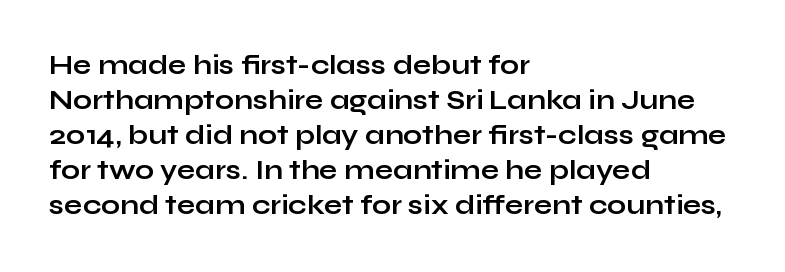
Q: Is the text bold? A: Yes.
Q: Is the text italic (slanted)? A: No, it is upright.
Q: Is the text underlined? A: No.
Q: How is the paragraph aligned? A: Left-aligned.
Q: Is the spacing between letters normal or unusually wide? A: Normal.
Q: Is the spacing between lines tight, normal or loose? A: Normal.
